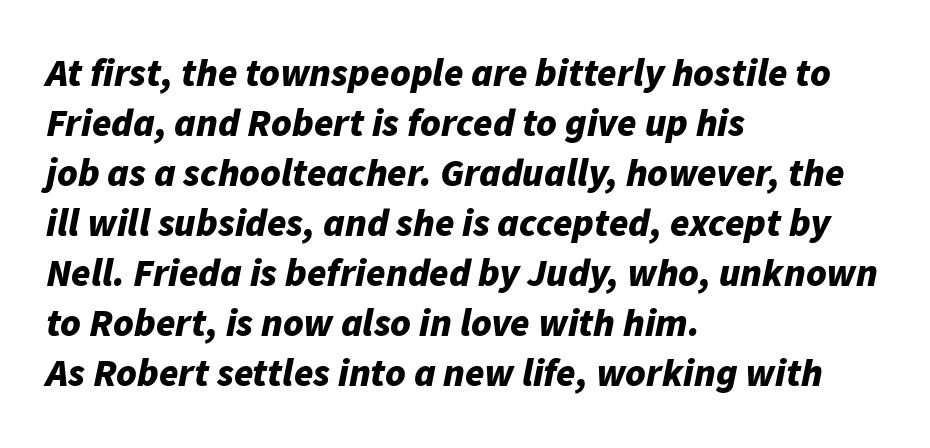
Is the type bold? Yes — the strokes are clearly thick and heavy. Think of a printed novel: that variable character pitch is what you see here. These lines are set flush left with a ragged right edge. These lines sit exactly where default settings would place them. Decoration check: the copy has no underline. Compared with typical body copy, the letter spacing here is the same.
